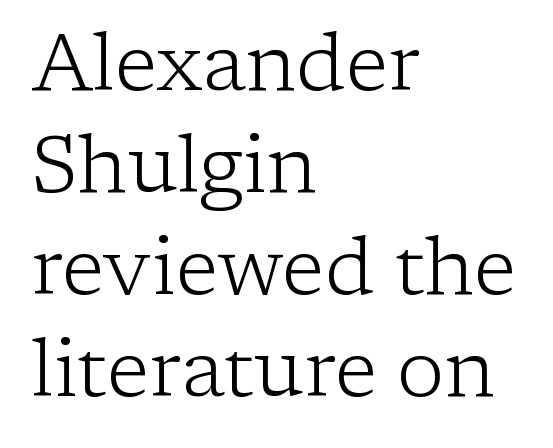
The string is rendered with underlining switched off. Think of a printed novel: that variable character pitch is what you see here. Weight: not bold — regular or lighter. These lines are composed in type with serifs. If you measured baseline to baseline, you'd find a middling distance. The type is set solid horizontally, with unmodified tracking.
